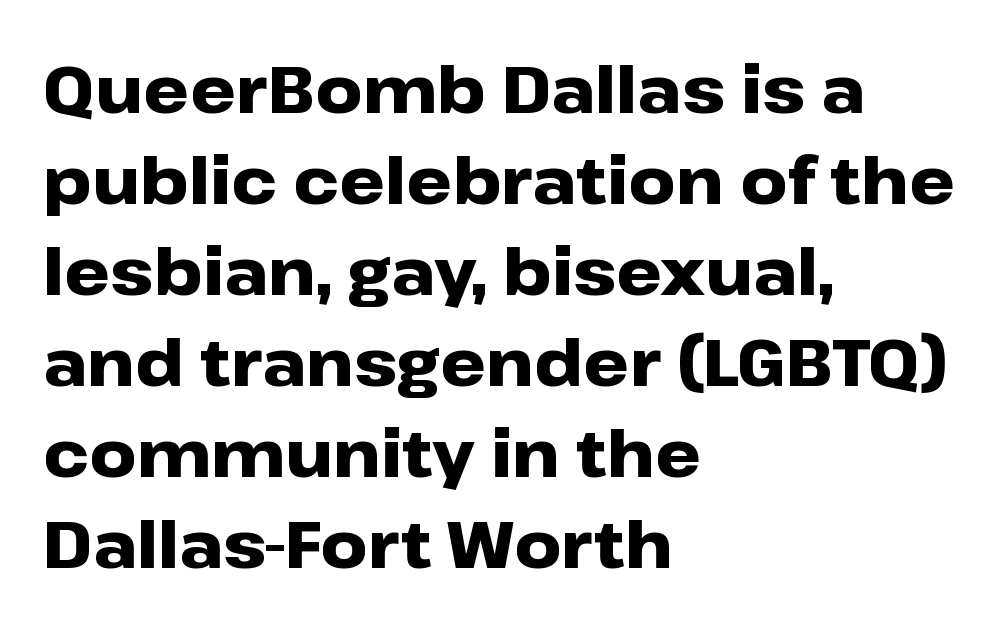
You could call the tracking neutral — neither tight nor loose. Here the designer chose a conventional face with non-uniform glyph widths. Lines of text with bare space underneath. The rendering shows plain stroke endings on the letterforms — a sans-serif design. Posture: vertical. Heavy, bold letterforms.
